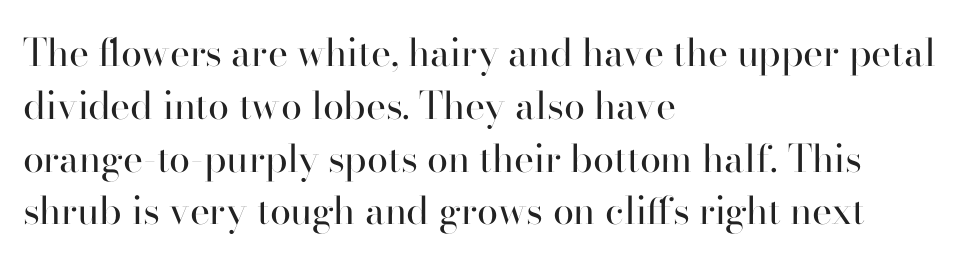
The lettering stays uniformly vertical, giving the passage a roman look. The compositor pushed each line to the left boundary. Inter-character spacing is left at the font's built-in metrics. Note the varied advance widths — an 'i' is clearly narrower than an 'm'. Stems and bowls with no extra thickness — not bold.
